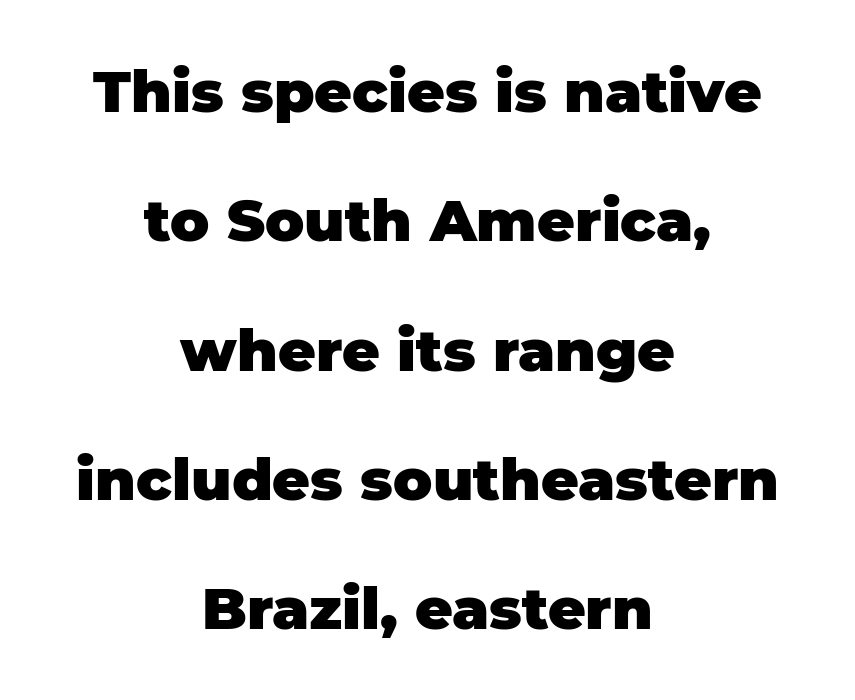
The image shows 58 px heavy sans-serif type, upright; set centered, loose line spacing (2.23x), normal letter spacing, not underlined; low stroke contrast and a large x-height.
